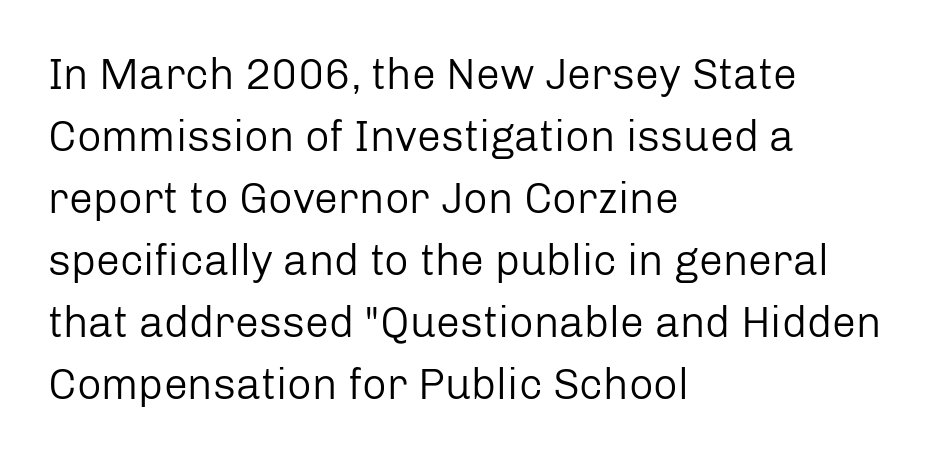
{"serif": "no", "italic": "no", "bold": "no", "weight": "regular", "width": "normal", "stroke_contrast": "low", "x_height": "medium", "monospaced": "no", "underline": "no", "align": "left", "line_spacing": "normal", "line_spacing_ratio": 1.44, "letter_spacing": "normal", "letter_spacing_em": 0.0, "glyph_px": 43}
